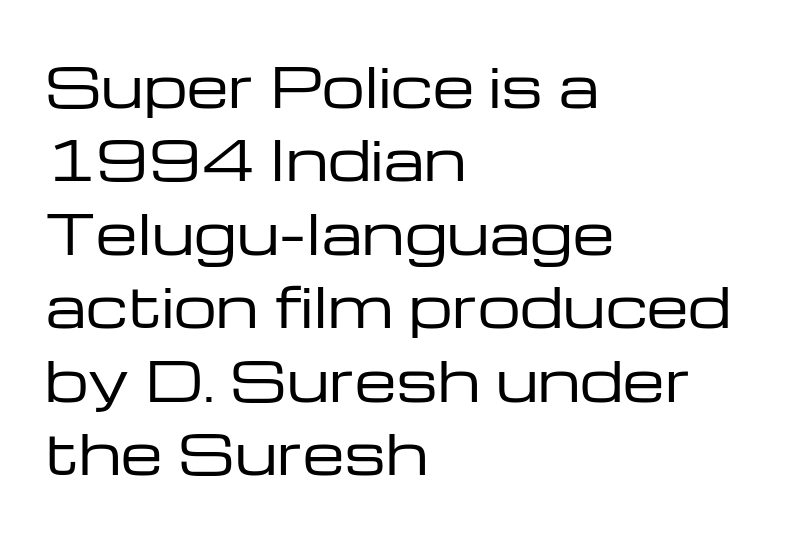
The image shows 54 px regular-weight, wide sans-serif type, upright; set left-aligned, normal line spacing (1.36x), normal letter spacing, not underlined; low stroke contrast and a medium x-height.
